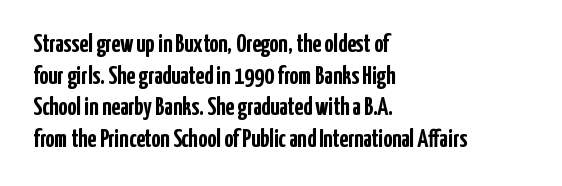
Q: Is the text bold? A: Yes.
Q: Is the text italic (slanted)? A: No, it is upright.
Q: Is the text underlined? A: No.
Q: How is the paragraph aligned? A: Left-aligned.
Q: Is the spacing between letters normal or unusually wide? A: Normal.
Q: Is the spacing between lines tight, normal or loose? A: Normal.
